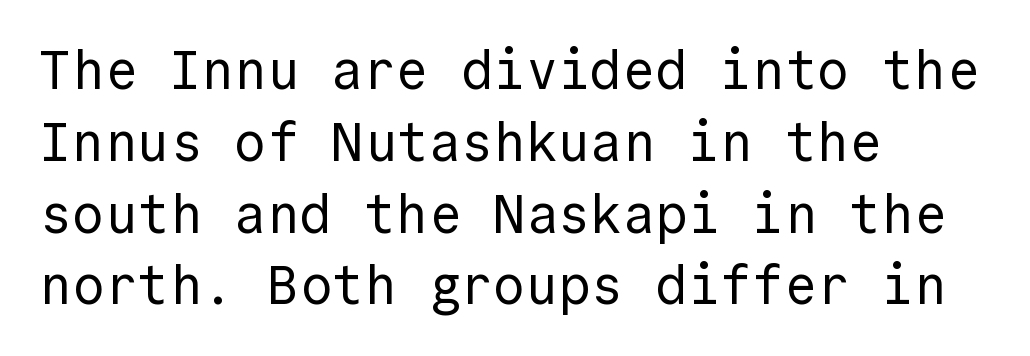
{"serif": "no", "italic": "no", "bold": "no", "weight": "regular", "width": "normal", "x_height": "medium", "monospaced": "yes", "underline": "no", "align": "left", "line_spacing": "normal", "line_spacing_ratio": 1.33, "letter_spacing": "normal", "letter_spacing_em": 0.0, "glyph_px": 54}
